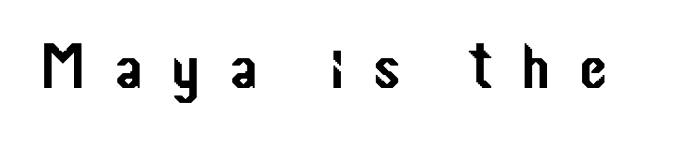
The image shows 64 px condensed sans-serif type, upright; set unusually wide letter spacing (+0.45 em), not underlined; low stroke contrast and a medium x-height.
